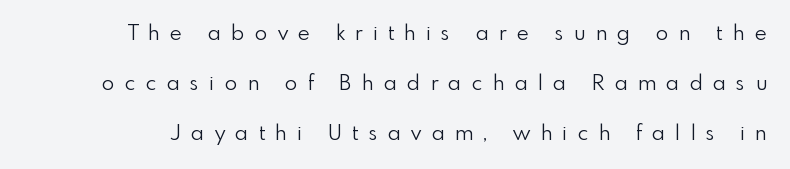
What stands out about the letter spacing? Its width — letters are far apart. Each stroke keeps to a modest, everyday thickness or less. Successive baselines arrive slowly, with a big drop between each. Unlike italic type, these characters show no tilt at all. Decoration check: the copy has no underline.
